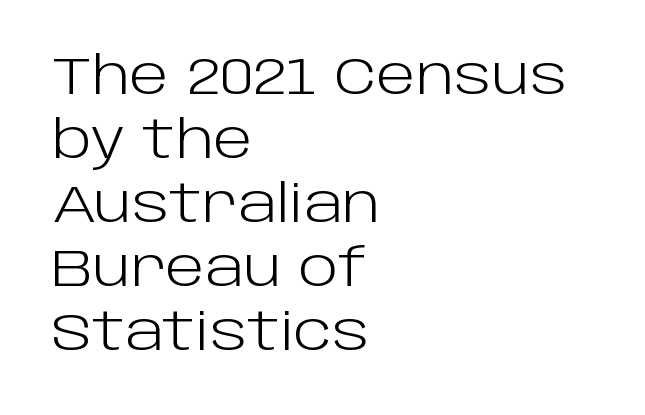
Q: Is the text bold? A: No.
Q: Is the text italic (slanted)? A: No, it is upright.
Q: Is the typeface a serif or a sans-serif typeface? A: Sans-serif.
Q: Is the text underlined? A: No.
Q: How is the paragraph aligned? A: Left-aligned.
Q: Is the spacing between letters normal or unusually wide? A: Normal.
Q: Width (condensed, normal, or wide)? A: Normal.
Q: Stroke contrast? A: Low.
Q: x-height? A: Large.
Q: Monospaced? A: No.
